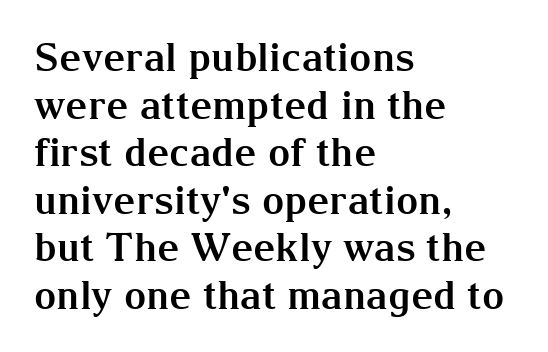
{"serif": "yes", "italic": "no", "bold": "yes", "weight": "bold", "width": "normal", "stroke_contrast": "medium", "x_height": "medium", "monospaced": "no", "underline": "no", "align": "left", "line_spacing_ratio": 1.22, "letter_spacing": "normal", "letter_spacing_em": 0.0, "glyph_px": 39}
